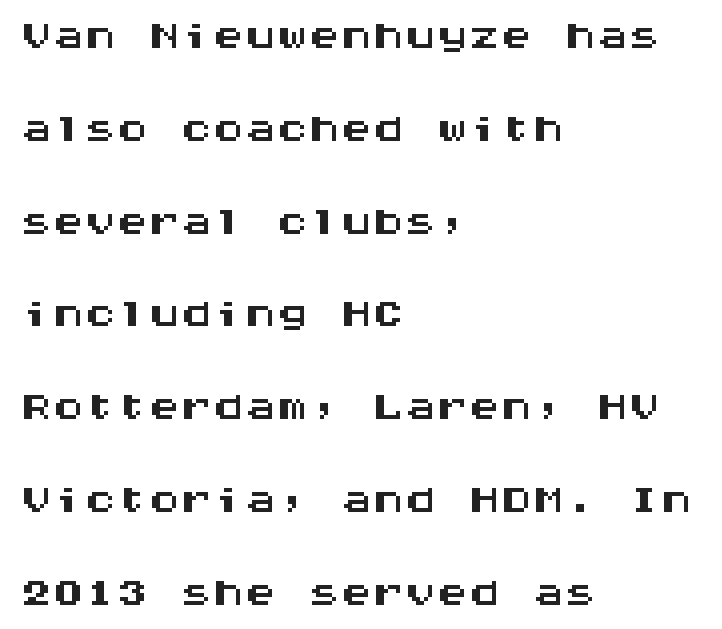
{"serif": "no", "italic": "no", "width": "wide", "stroke_contrast": "medium", "x_height": "large", "monospaced": "yes", "underline": "no", "align": "left", "line_spacing": "normal", "line_spacing_ratio": 1.45, "letter_spacing": "normal", "letter_spacing_em": 0.0, "glyph_px": 64}
